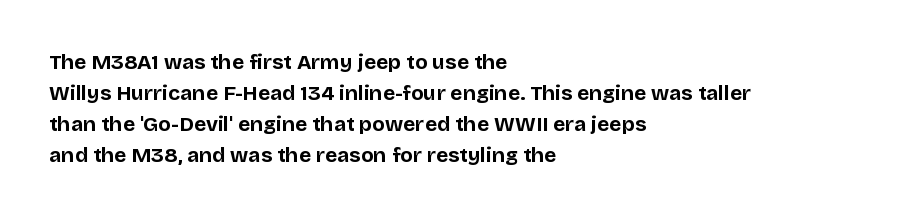
The image shows 21 px bold type, upright; set left-aligned, normal line spacing (1.47x), normal letter spacing, not underlined.
